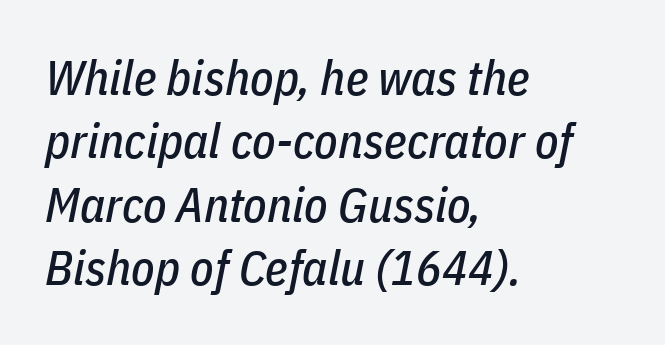
{"italic": "yes", "lean": "right", "slant_degrees": 11, "width": "condensed", "stroke_contrast": "low", "x_height": "medium", "monospaced": "no", "underline": "no", "align": "left", "line_spacing": "normal", "line_spacing_ratio": 1.32, "letter_spacing": "normal", "letter_spacing_em": 0.0, "glyph_px": 48}
